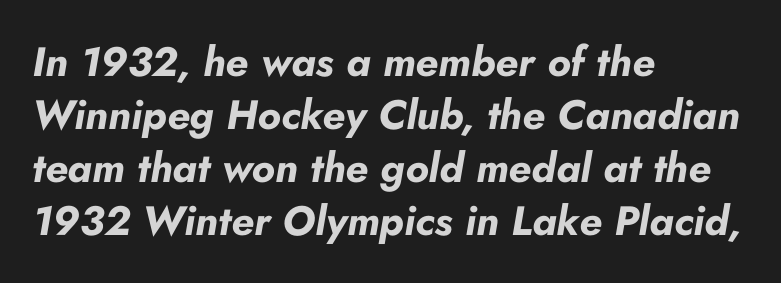
{"italic": "yes", "lean": "right", "slant_degrees": 10, "bold": "yes", "weight": "bold", "width": "normal", "stroke_contrast": "low", "x_height": "small", "monospaced": "no", "underline": "no", "align": "left", "line_spacing": "normal", "line_spacing_ratio": 1.29, "letter_spacing": "normal", "letter_spacing_em": 0.0, "glyph_px": 41}
